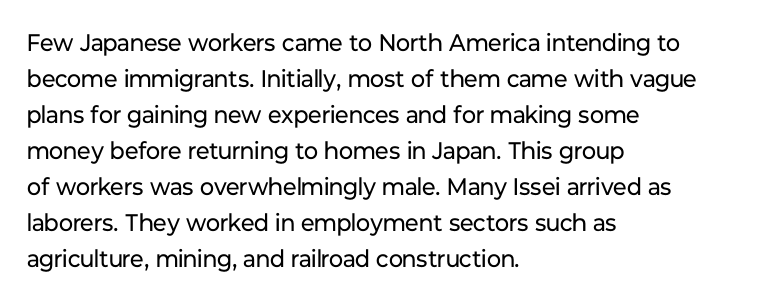
There is no visible air inserted between adjacent glyphs. The rendering anchors every line to the left-hand side. Counters stay open thanks to moderate or lighter strokes. Is there much room between lines? A standard amount, neither cramped nor airy. Type without underlining.
